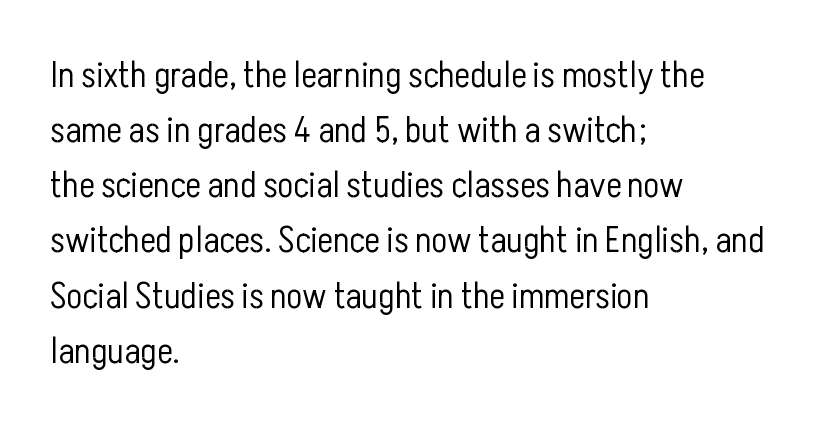
The image shows 37 px light, condensed sans-serif type, upright; set left-aligned, normal line spacing (1.49x), normal letter spacing, not underlined; low stroke contrast and a medium x-height.
